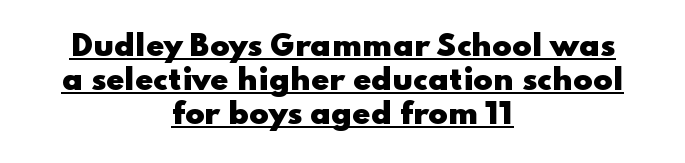
The image shows 29 px heavy, wide sans-serif type, upright; set centered, line spacing 1.17x, normal letter spacing, underlined; low stroke contrast and a small x-height.
